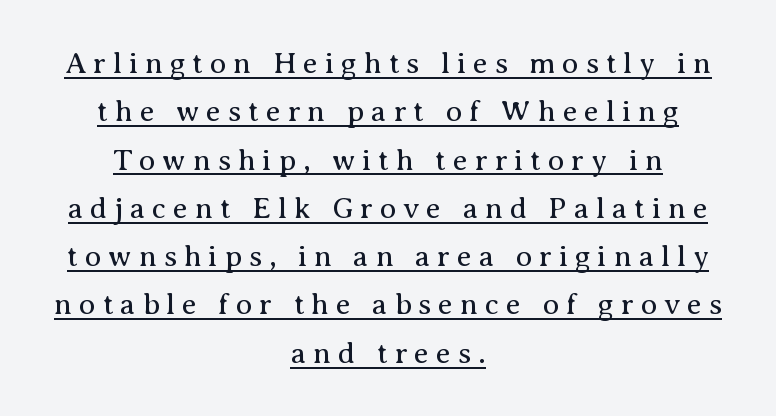
The type is letterspaced generously, with wide tracking. The rendering positions every line midway between the sides. Looks like regular typesetting: each glyph gets only the width it needs. These lines were composed using upright roman letters. Compared with typical paragraphs, the rows here are spaced about the same.
